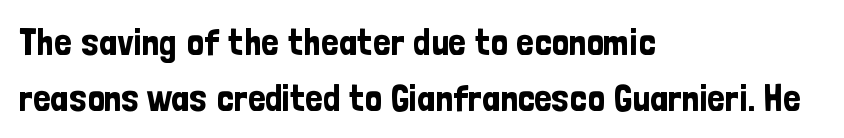
The image shows 38 px condensed sans-serif type, upright; set left-aligned, normal line spacing (1.47x), normal letter spacing, not underlined; low stroke contrast and a medium x-height.
